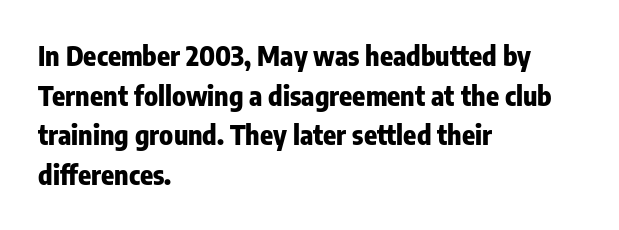
Q: Is the text bold? A: Yes.
Q: Is the text italic (slanted)? A: No, it is upright.
Q: Is the text underlined? A: No.
Q: How is the paragraph aligned? A: Left-aligned.
Q: Is the spacing between letters normal or unusually wide? A: Normal.
Q: Is the spacing between lines tight, normal or loose? A: Normal.
